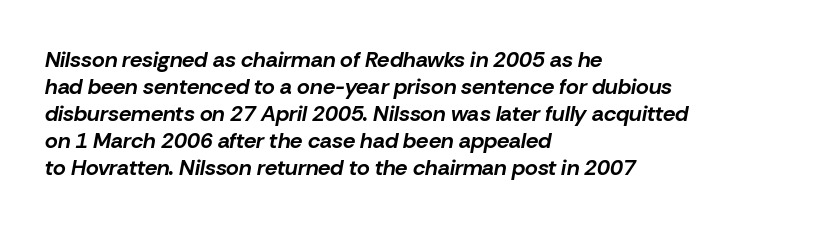
An italicized treatment has been applied to the whole sample. A classic flush-left, rag-right setting is used for this passage. Weight check: bold — yes, fully. Descenders hang freely into open space. The face used here is rendered with its standard letterfit.
